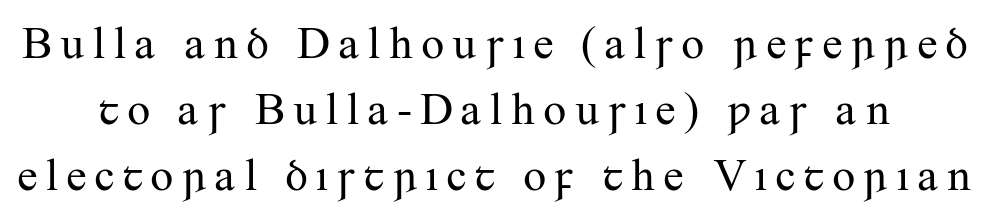
{"serif": "yes", "italic": "no", "bold": "no", "weight": "regular", "width": "normal", "stroke_contrast": "medium", "x_height": "small", "monospaced": "no", "underline": "no", "line_spacing": "normal", "line_spacing_ratio": 1.44, "glyph_px": 46}
